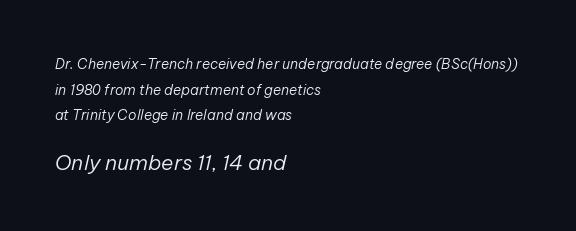
{"italic": "yes", "lean": "right", "slant_degrees": 12, "bold": "no", "underline": "no", "align": "left", "line_spacing_ratio": 1.83, "letter_spacing": "normal", "letter_spacing_em": 0.0, "larger_block": "second", "size_ratio": 1.5, "glyph_px": 21}
